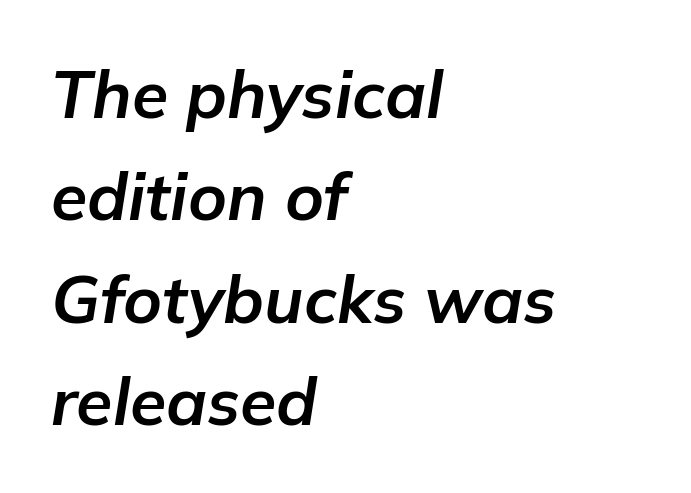
Q: Is the text bold? A: Yes.
Q: Is the text italic (slanted)? A: Yes, it leans right by about 9 degrees.
Q: Is the text underlined? A: No.
Q: How is the paragraph aligned? A: Left-aligned.
Q: Is the spacing between letters normal or unusually wide? A: Normal.
Q: Is the spacing between lines tight, normal or loose? A: Normal.
Q: Width (condensed, normal, or wide)? A: Normal.
Q: Stroke contrast? A: Low.
Q: x-height? A: Medium.
Q: Monospaced? A: No.
